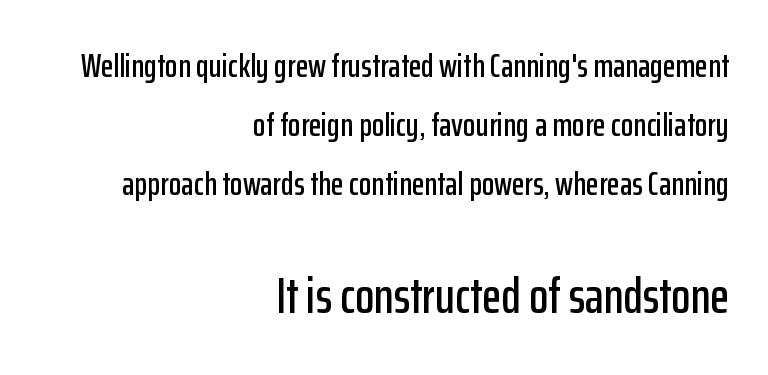
The image shows 50 px condensed sans-serif type, upright; set right-aligned, line spacing 1.79x, normal letter spacing, not underlined; the second (bottom) block is 1.52x larger; low stroke contrast and a medium x-height.
